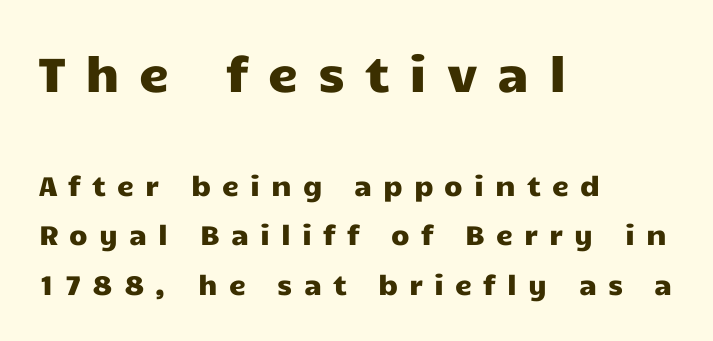
Nope, not italic — everything's standing straight. Quick note: underline off. Size hierarchy here favors the leading block over the trailing one. Is this a fixed-width face? No — the glyphs have proportional, varying widths. The passage shown is typeset with a sans-serif family.
